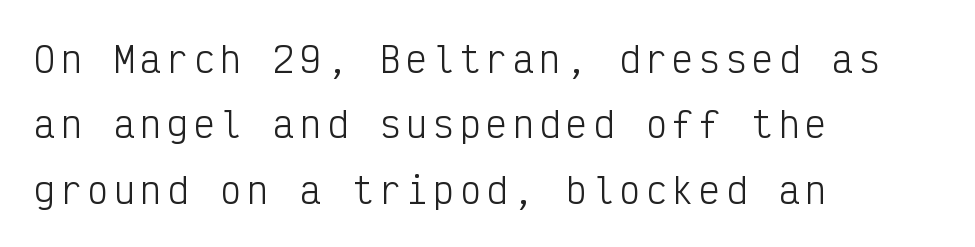
The image shows 35 px light, condensed sans-serif type, upright, monospaced; set left-aligned, line spacing 1.87x, not underlined; low stroke contrast and a medium x-height.
